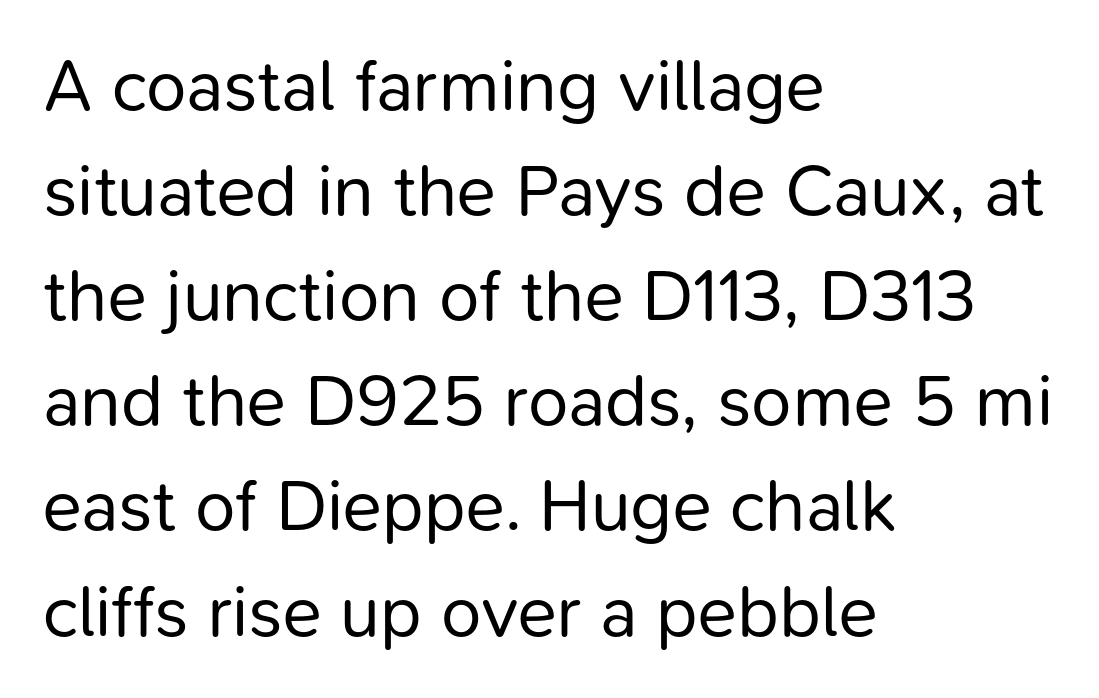
The image shows 73 px regular-weight sans-serif type, upright; set left-aligned, normal line spacing (1.44x), normal letter spacing, not underlined; low stroke contrast and a medium x-height.
